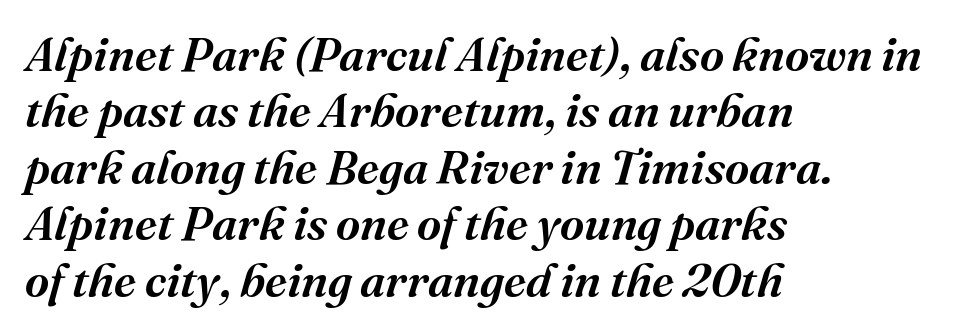
The image shows 47 px semibold serif type, italic (leaning right); set left-aligned, line spacing 1.2x, normal letter spacing, not underlined; medium stroke contrast and a medium x-height.
